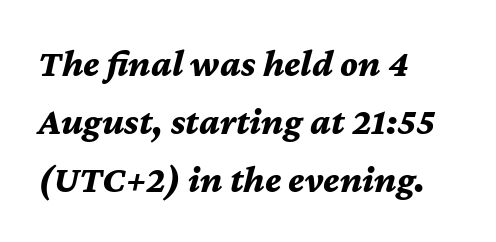
The tracking reads as untouched default to a designer's eye. This sample keeps an unexceptional amount of space between lines. A typesetter would mark this as italic. A typesetter would call this proportional, since set widths differ per character. Underline: absent. In CSS terms this would be text-align: left.
